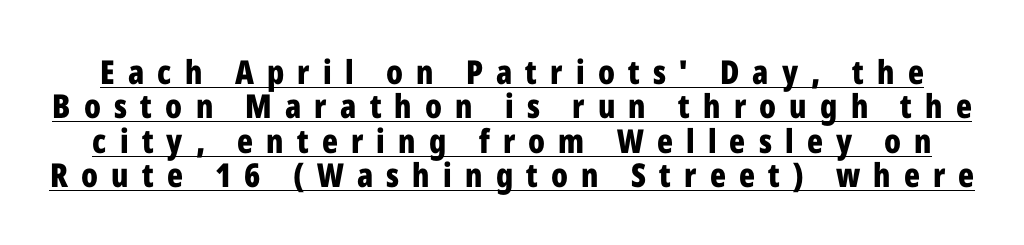
{"serif": "no", "italic": "no", "bold": "yes", "weight": "bold", "width": "condensed", "stroke_contrast": "low", "x_height": "medium", "monospaced": "no", "underline": "yes", "line_spacing": "tight", "line_spacing_ratio": 1.04, "letter_spacing": "wide", "letter_spacing_em": 0.4, "glyph_px": 33}
